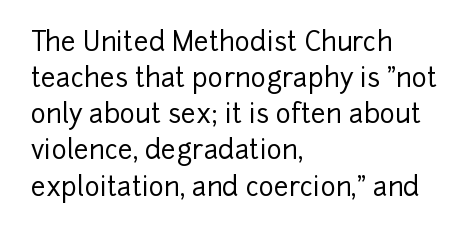
The image shows 26 px text type, upright; set left-aligned, normal line spacing (1.39x), normal letter spacing, not underlined.
